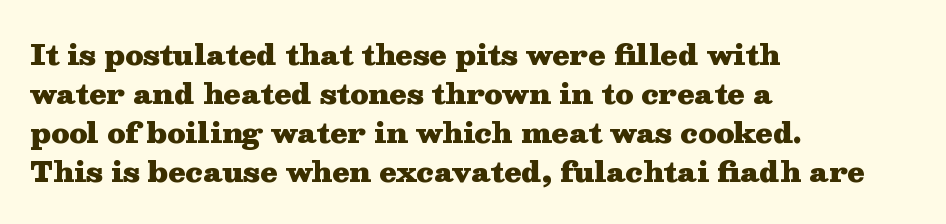
{"serif": "yes", "italic": "no", "bold": "yes", "weight": "heavy", "width": "wide", "stroke_contrast": "medium", "x_height": "medium", "monospaced": "no", "underline": "no", "align": "left", "line_spacing": "normal", "line_spacing_ratio": 1.39, "letter_spacing": "normal", "letter_spacing_em": 0.0, "glyph_px": 28}
